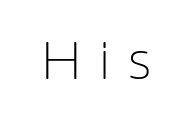
The image shows 52 px light sans-serif type, upright; set unusually wide letter spacing (+0.27 em), not underlined; low stroke contrast and a medium x-height.
